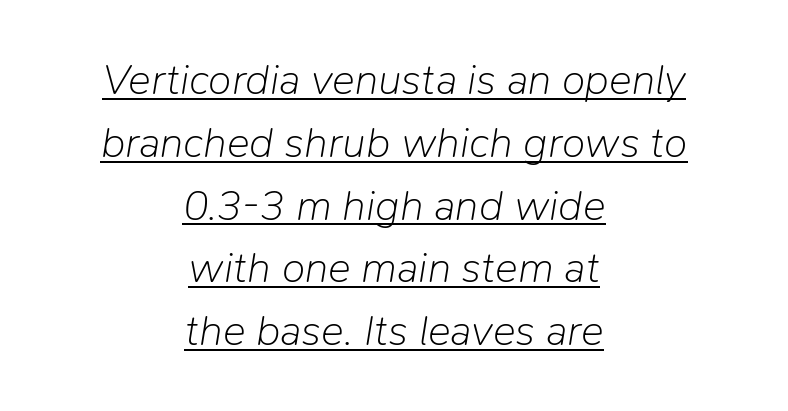
{"italic": "yes", "lean": "right", "slant_degrees": 9, "bold": "no", "weight": "light", "width": "normal", "stroke_contrast": "low", "x_height": "medium", "monospaced": "no", "underline": "yes", "align": "center", "line_spacing": "normal", "line_spacing_ratio": 1.46, "letter_spacing": "normal", "letter_spacing_em": 0.0, "glyph_px": 43}
